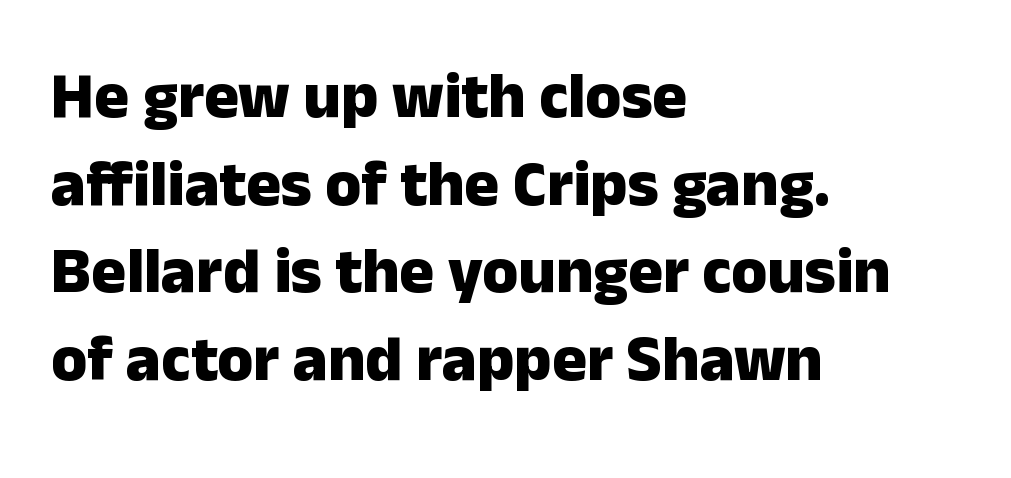
Caption: multi-line text, flush left, ragged right. The words here are not underlined. The line texture is even and compact thanks to regular tracking. Quick note: not italic, upright. Font category for this specimen: sans-serif. In terms of weight, the rendering is a true, heavy bold.
